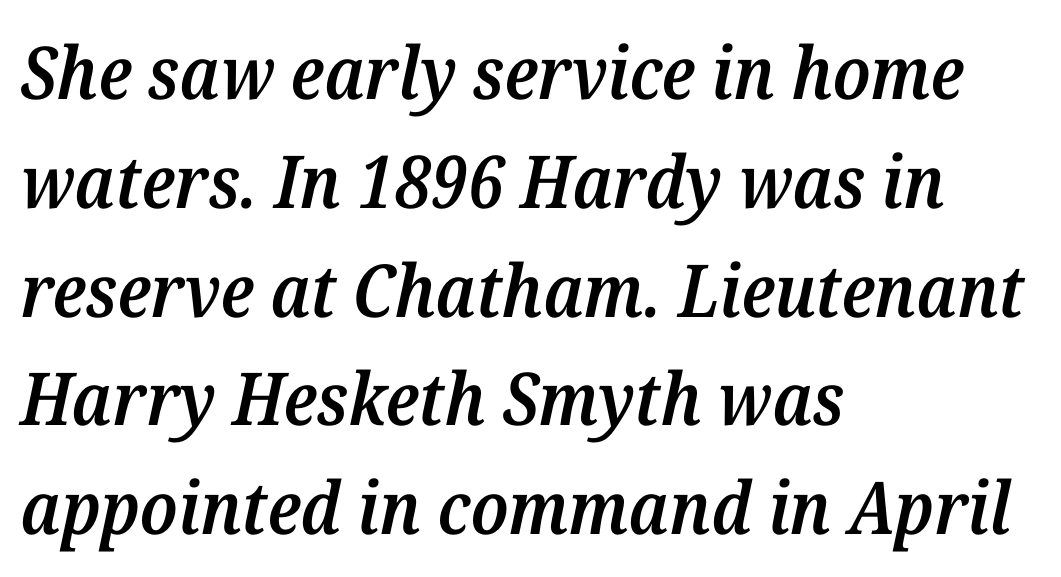
Note the varied advance widths — an 'i' is clearly narrower than an 'm'. The ragged edge is on the right, which tells us the setting is flush left. Beneath every word, the page is bare. The passage shown is semibold, sitting just below true bold. Horizontal bands of white between lines are of average thickness. A typesetter would call this zero additional tracking.
